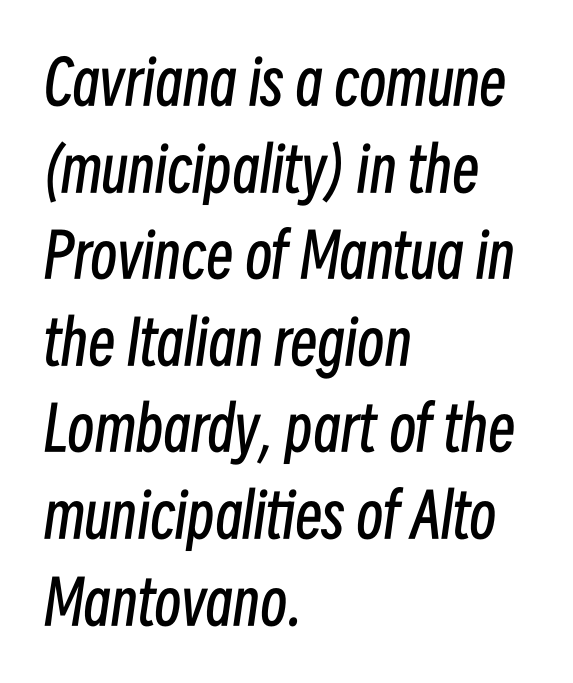
The image shows 61 px regular-weight, condensed type, italic (leaning right); set left-aligned, normal line spacing (1.42x), normal letter spacing, not underlined; low stroke contrast and a medium x-height.
